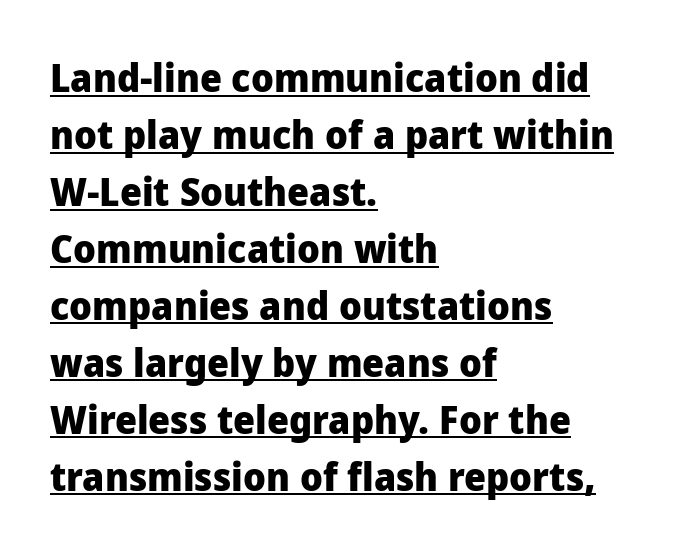
{"serif": "no", "italic": "no", "bold": "yes", "weight": "heavy", "width": "normal", "stroke_contrast": "low", "x_height": "medium", "monospaced": "no", "underline": "yes", "align": "left", "line_spacing": "normal", "line_spacing_ratio": 1.46, "letter_spacing": "normal", "letter_spacing_em": 0.0, "glyph_px": 39}
